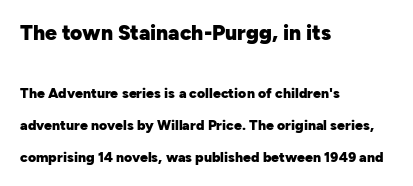
Q: Is the text bold? A: Yes.
Q: Is the text italic (slanted)? A: No, it is upright.
Q: Is the text underlined? A: No.
Q: How is the paragraph aligned? A: Left-aligned.
Q: Is the spacing between letters normal or unusually wide? A: Normal.
Q: Is the spacing between lines tight, normal or loose? A: Loose.
Q: Which block of text is set in a larger size, the first (top) or the second (bottom)? A: The first (top) one.
